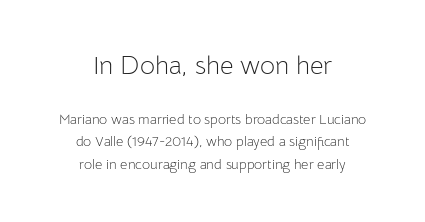
{"italic": "no", "bold": "no", "underline": "no", "align": "center", "line_spacing": "normal", "line_spacing_ratio": 1.59, "letter_spacing": "normal", "letter_spacing_em": 0.0, "larger_block": "first", "size_ratio": 1.86, "glyph_px": 26}
